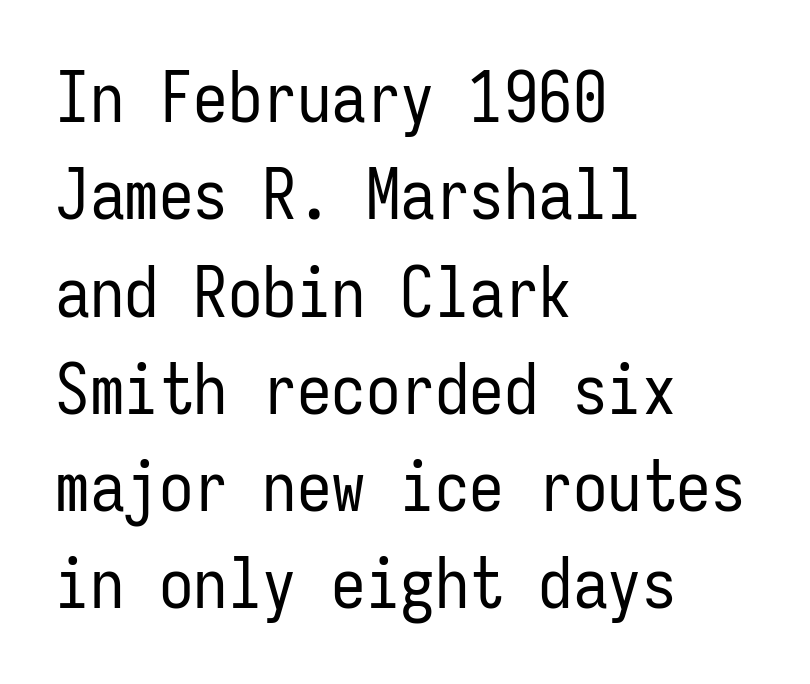
Each stroke keeps to a modest, everyday thickness or less. Do the letters lean? They stand straight. Fixed-width glyphs throughout — classic coding-font behaviour. Nobody touched the tracking dial on this one. The face used here is a sans, in the tradition of grotesques and geometrics. Any mark beneath the type? The region is blank.
